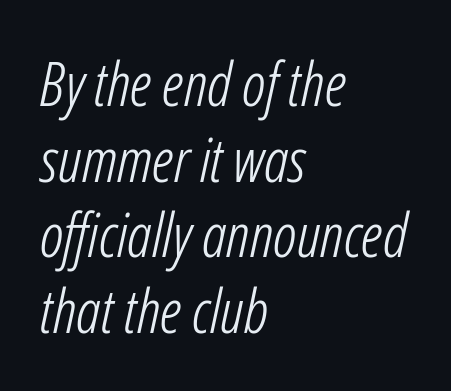
{"italic": "yes", "lean": "right", "slant_degrees": 12, "bold": "no", "weight": "light", "width": "condensed", "stroke_contrast": "low", "x_height": "medium", "monospaced": "no", "underline": "no", "align": "left", "line_spacing_ratio": 1.24, "letter_spacing": "normal", "letter_spacing_em": 0.0, "glyph_px": 61}
